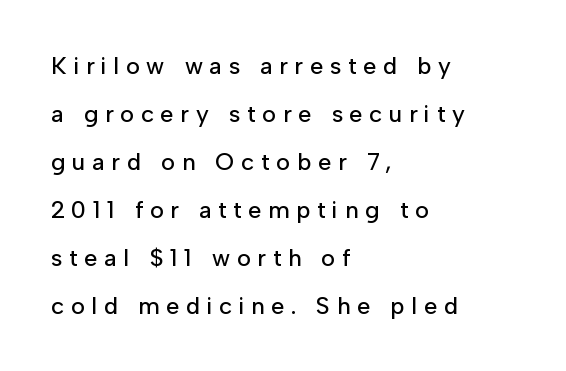
Each line starts at the same left margin while the right side varies. The letters stand straight up with perfectly vertical stems. Substantial extra tracking has been applied to these lines. Only glyphs here, with clear space below each row. Leading is clearly above the norm, producing a sparse column.
